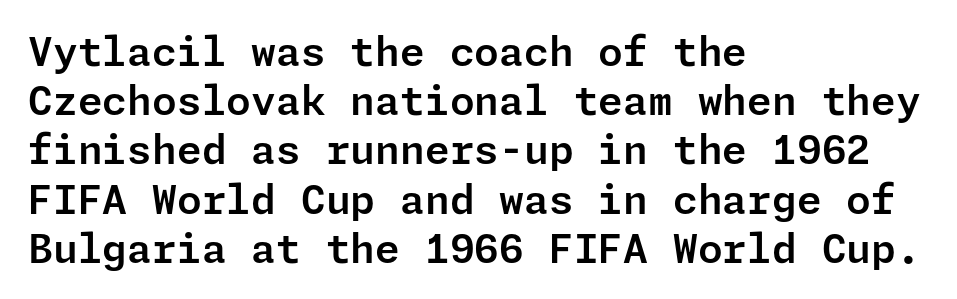
This is roman type, the default non-slanted kind. The font family rendered here belongs to the sans-serif group. Here the glyphs are tracked normally, forming tight word shapes. The lines in this sample share a left origin and differ only in where they stop.
